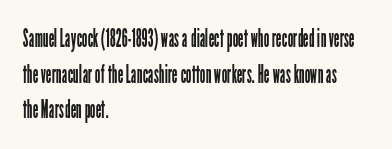
No word sits above an underline. These lines stack with their left ends in a neat column. The line-height multiplier appears to be the usual default. Ordinary non-slanted type is in use. Students, note that the glyphs here touch the page at normal intervals.
